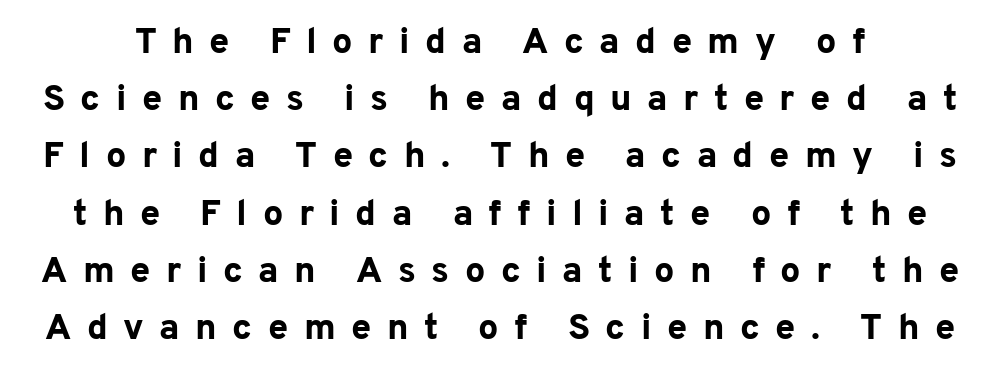
{"serif": "no", "italic": "no", "bold": "yes", "weight": "bold", "width": "normal", "stroke_contrast": "low", "x_height": "medium", "monospaced": "no", "underline": "no", "line_spacing": "normal", "line_spacing_ratio": 1.59, "letter_spacing": "wide", "letter_spacing_em": 0.43, "glyph_px": 36}
